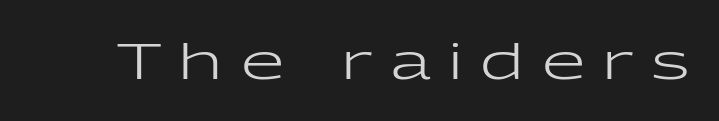
Q: Is the text bold? A: No.
Q: Is the text italic (slanted)? A: No, it is upright.
Q: Is the typeface a serif or a sans-serif typeface? A: Sans-serif.
Q: Is the text underlined? A: No.
Q: Is the spacing between letters normal or unusually wide? A: Unusually wide.
Q: Width (condensed, normal, or wide)? A: Wide.
Q: Stroke contrast? A: Low.
Q: x-height? A: Medium.
Q: Monospaced? A: No.
